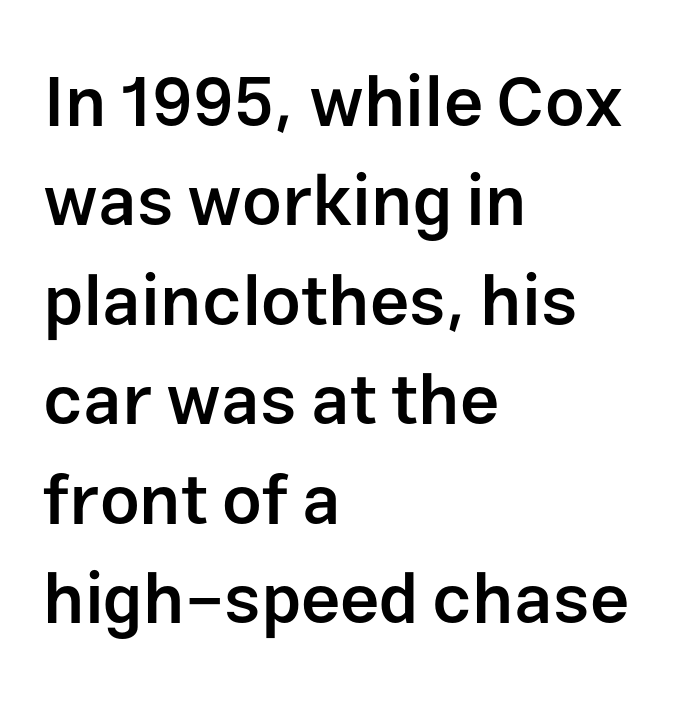
{"serif": "no", "italic": "no", "bold": "semi", "weight": "semibold", "width": "normal", "stroke_contrast": "low", "x_height": "medium", "monospaced": "no", "underline": "no", "align": "left", "line_spacing": "normal", "line_spacing_ratio": 1.42, "letter_spacing": "normal", "letter_spacing_em": 0.0, "glyph_px": 70}
